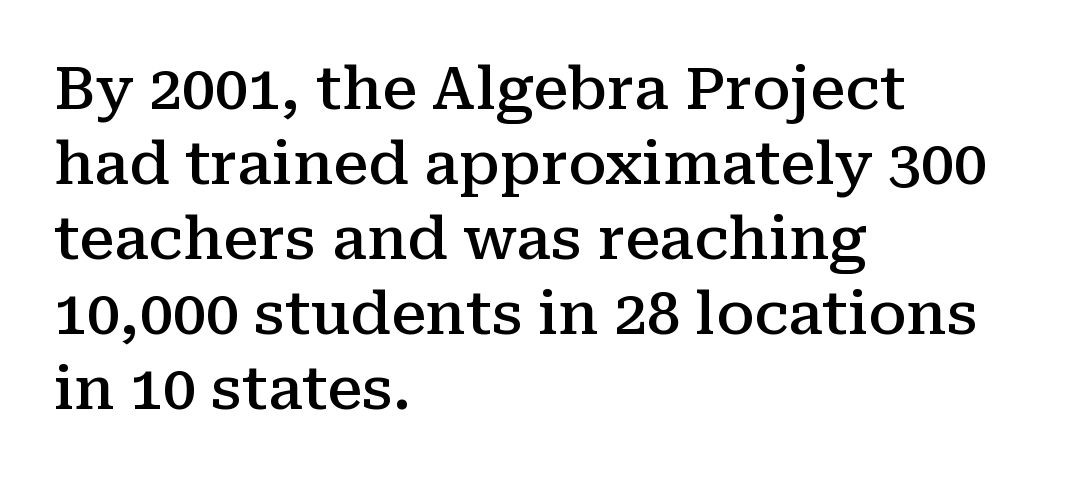
The line-height multiplier appears to be the usual default. Is there any slant? The stems are plumb. Examine the stroke ends and you'll spot serifs. Spacing verdict: proportional, widths tailored to each character. Spacing between characters is what you'd get straight out of the box.
